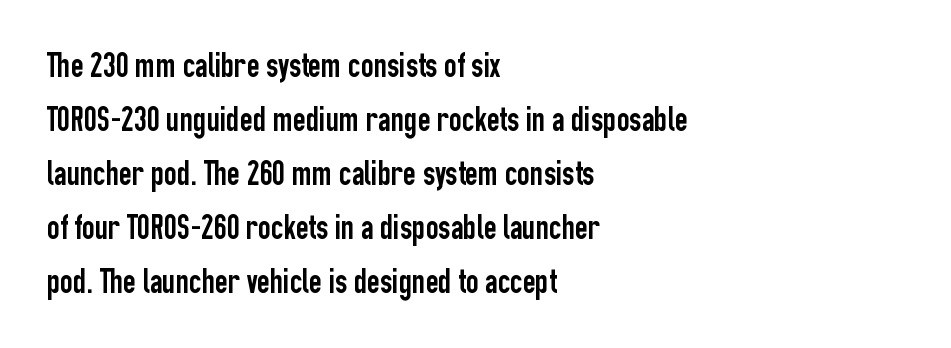
Q: Is the text italic (slanted)? A: No, it is upright.
Q: Is the typeface a serif or a sans-serif typeface? A: Sans-serif.
Q: Is the text underlined? A: No.
Q: How is the paragraph aligned? A: Left-aligned.
Q: Is the spacing between letters normal or unusually wide? A: Normal.
Q: Is the spacing between lines tight, normal or loose? A: Normal.
Q: Width (condensed, normal, or wide)? A: Condensed.
Q: Stroke contrast? A: Low.
Q: x-height? A: Medium.
Q: Monospaced? A: No.
